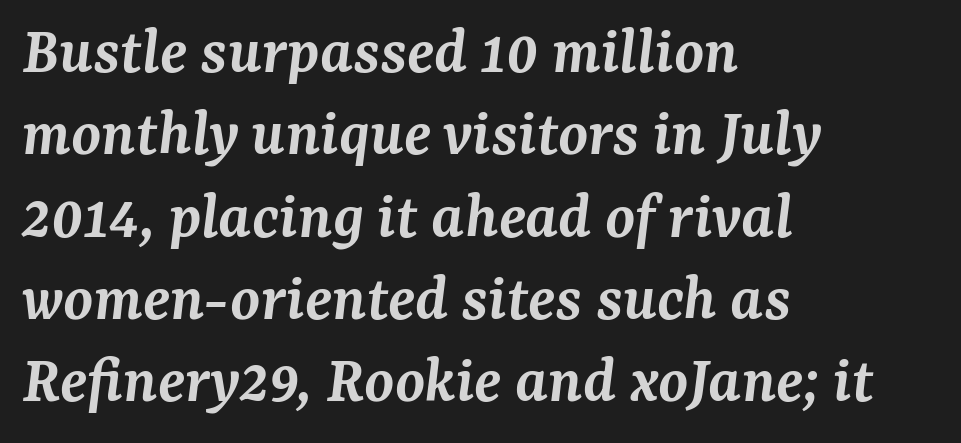
{"serif": "yes", "italic": "yes", "lean": "right", "slant_degrees": 7, "bold": "semi", "weight": "semibold", "width": "normal", "stroke_contrast": "medium", "x_height": "medium", "monospaced": "no", "underline": "no", "align": "left", "line_spacing_ratio": 1.21, "letter_spacing": "normal", "letter_spacing_em": 0.0, "glyph_px": 68}
